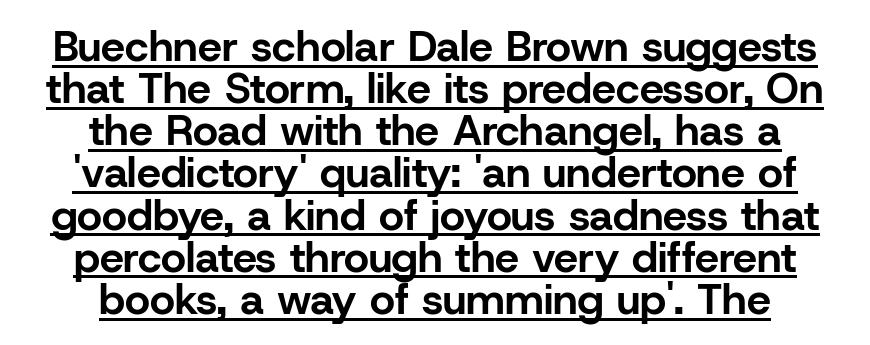
How would I describe the line gaps? Narrow and economical. Tracking value appears to be zero — textbook default spacing. The characters look thick and weighty, a clear bold. The lettering is marked with a stroke running underneath it.
